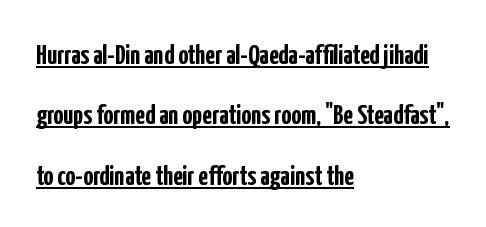
Rendered with straight, roman letterforms. The sample has been set heavy, in full bold. Line beginnings align vertically; line endings do not. The designer went with a sans here, leaving each stem footless.
